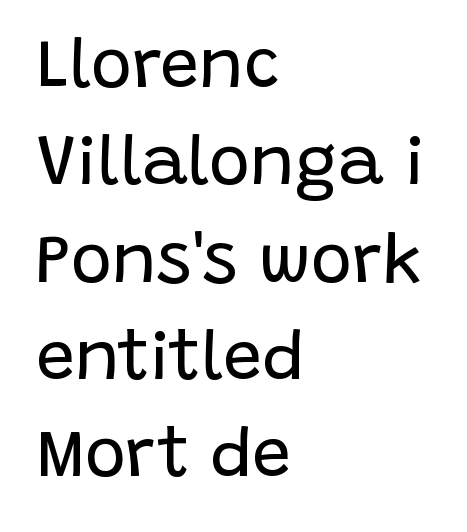
Q: Is the text bold? A: No.
Q: Is the text italic (slanted)? A: No, it is upright.
Q: Is the typeface a serif or a sans-serif typeface? A: Sans-serif.
Q: Is the text underlined? A: No.
Q: How is the paragraph aligned? A: Left-aligned.
Q: Is the spacing between letters normal or unusually wide? A: Normal.
Q: Is the spacing between lines tight, normal or loose? A: Normal.
Q: Width (condensed, normal, or wide)? A: Normal.
Q: Stroke contrast? A: Low.
Q: x-height? A: Large.
Q: Monospaced? A: No.
